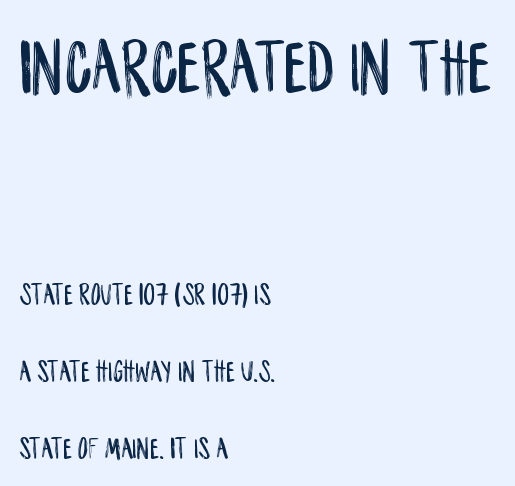
The lettering stays uniformly vertical, giving the passage a roman look. Line beginnings align vertically; line endings do not. The vertical gap from one line to the next is large. Nothing sits at the stroke ends, so this counts as sans-serif.
